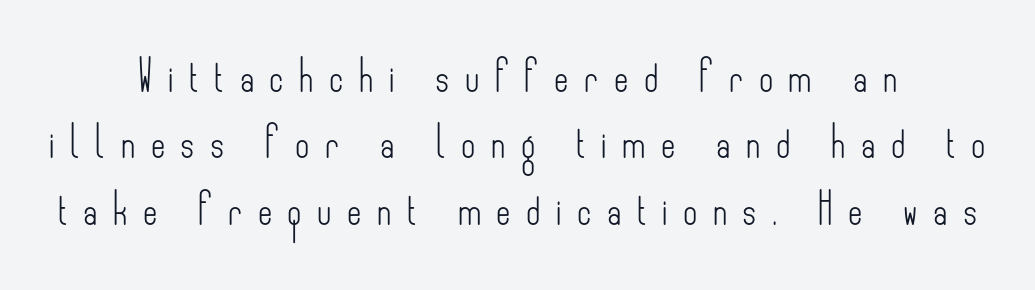
{"serif": "no", "italic": "no", "bold": "no", "weight": "light", "width": "condensed", "stroke_contrast": "low", "x_height": "small", "monospaced": "no", "underline": "no", "align": "center", "line_spacing": "loose", "line_spacing_ratio": 2.14, "letter_spacing": "wide", "letter_spacing_em": 0.5, "glyph_px": 31}
